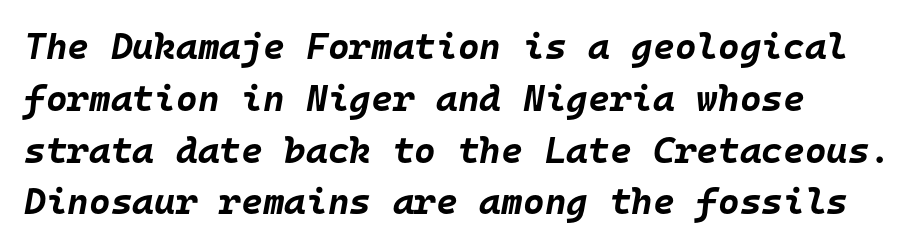
The face used here has a pronounced slope to its letters. Every letter is thick-stroked: bold, no question. Regular leading. Teacher's note: observe the even left margin — that is flush-left alignment.
